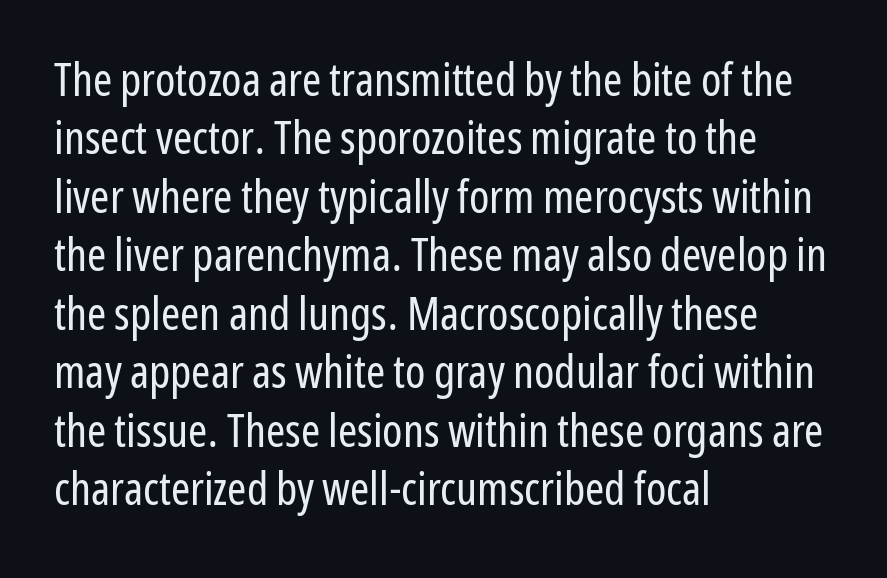
{"serif": "no", "italic": "no", "bold": "no", "weight": "regular", "width": "condensed", "stroke_contrast": "low", "x_height": "medium", "monospaced": "no", "underline": "no", "align": "left", "line_spacing": "normal", "line_spacing_ratio": 1.27, "letter_spacing": "normal", "letter_spacing_em": 0.0, "glyph_px": 46}
